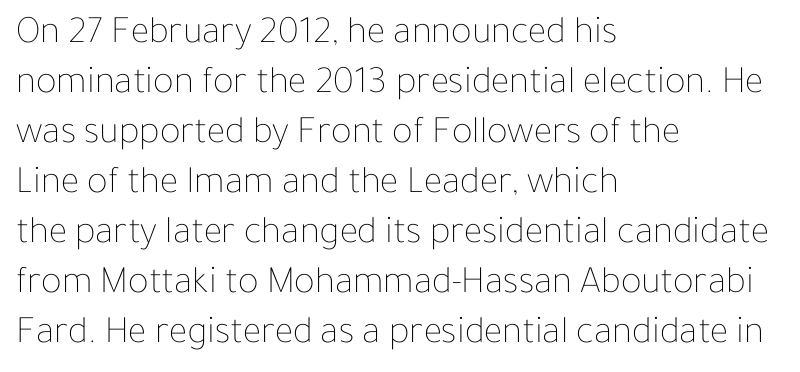
The type sits square on the baseline with zero lean. Evenly set lines give the paragraph a standard silhouette. This rendering features lettering with no underline. Characters follow at the spacing the type designer built in. Heaviness? Minimal to ordinary, like unemphasized prose. The setting favours the left margin, as ordinary paragraphs usually do.
